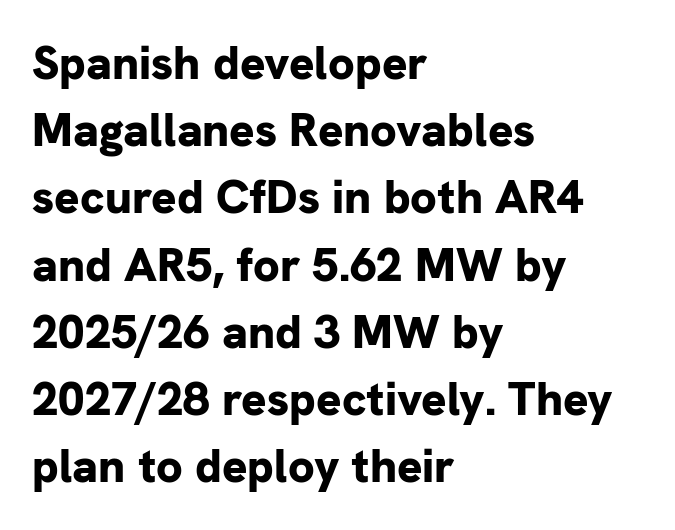
{"serif": "no", "italic": "no", "bold": "yes", "weight": "bold", "width": "normal", "stroke_contrast": "low", "x_height": "medium", "monospaced": "no", "underline": "no", "align": "left", "line_spacing": "normal", "line_spacing_ratio": 1.43, "letter_spacing": "normal", "letter_spacing_em": 0.0, "glyph_px": 47}
